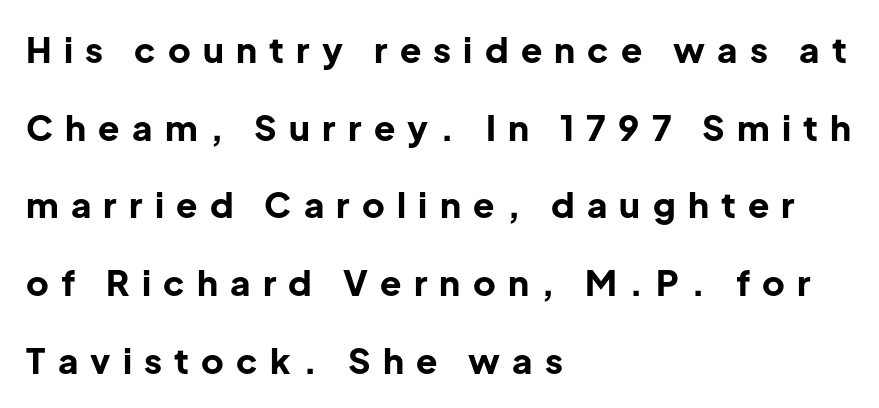
Is there much room between lines? Yes — plenty of vertical air separates them. Notice how the stems are strictly vertical — no italics here. Decoration check: the copy has no underline. Think of a printed novel: that variable character pitch is what you see here. The rendering uses a bold face; every stroke is thick and dark. To sum up the face: it is a sans, with no serifs.
